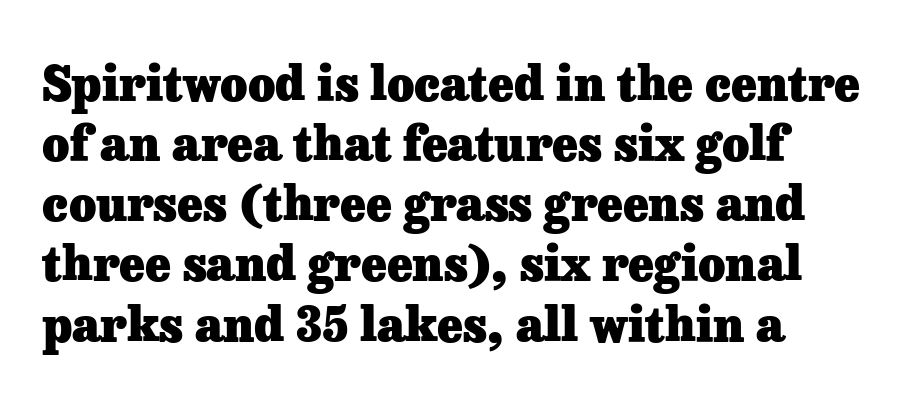
{"serif": "yes", "italic": "no", "bold": "yes", "weight": "heavy", "width": "normal", "stroke_contrast": "low", "x_height": "medium", "monospaced": "no", "underline": "no", "align": "left", "line_spacing": "normal", "line_spacing_ratio": 1.28, "letter_spacing": "normal", "letter_spacing_em": 0.0, "glyph_px": 47}
